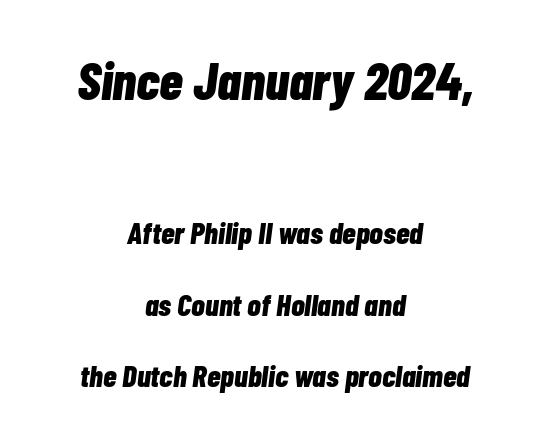
The image shows 54 px bold, condensed type, italic (leaning right); set centered, loose line spacing (2.3x), normal letter spacing, not underlined; the first (top) block is 1.74x larger; low stroke contrast and a medium x-height.
